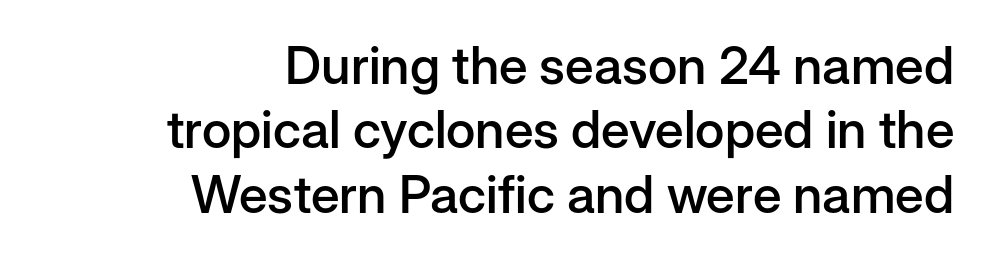
The rendering uses natural spacing where letterforms have individual widths. Letter spacing: default. Decoration check: the copy has no underline. The text was rendered using a sans face with plain stroke endings. The specimen reads as upright at a glance.
